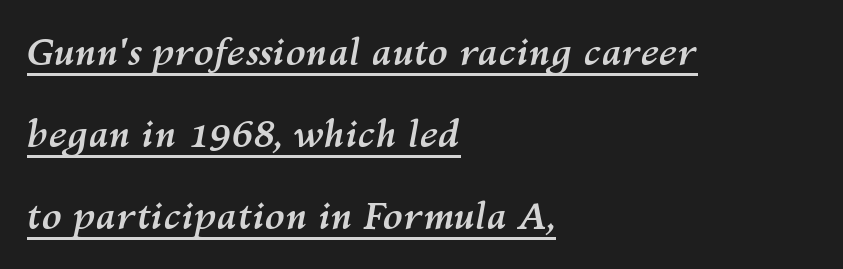
Q: Is the text bold? A: Yes.
Q: Is the text italic (slanted)? A: Yes, it leans right by about 10 degrees.
Q: Is the text underlined? A: Yes.
Q: How is the paragraph aligned? A: Left-aligned.
Q: Is the spacing between letters normal or unusually wide? A: Normal.
Q: Is the spacing between lines tight, normal or loose? A: Loose.
Q: Width (condensed, normal, or wide)? A: Normal.
Q: Stroke contrast? A: Medium.
Q: x-height? A: Medium.
Q: Monospaced? A: No.
